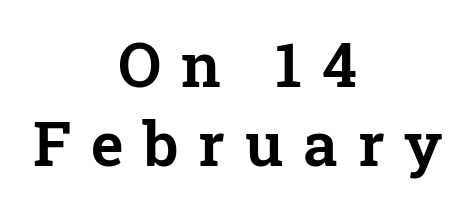
The passage shown stacks its lines at a standard gap. A centered setting, common on invitations and titles, is used for this passage. The passage shown has open, widely tracked lettering throughout. Lines of text with bare space underneath.
